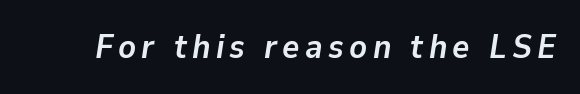
{"italic": "yes", "lean": "right", "slant_degrees": 9, "bold": "yes", "weight": "semibold", "width": "normal", "stroke_contrast": "low", "x_height": "medium", "monospaced": "no", "underline": "no", "glyph_px": 33}
